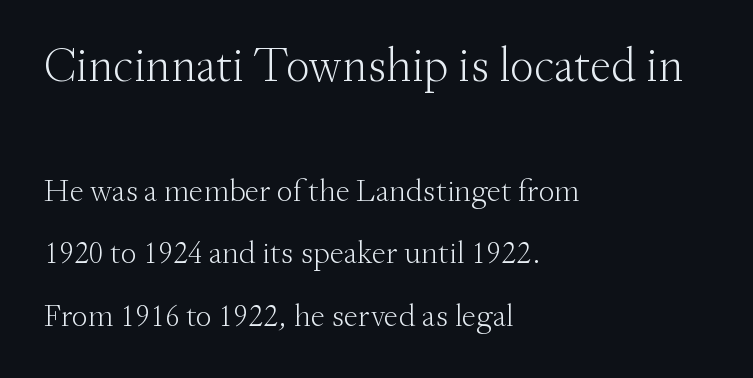
Q: Is the text bold? A: No.
Q: Is the text italic (slanted)? A: No, it is upright.
Q: Is the typeface a serif or a sans-serif typeface? A: Serif.
Q: Is the text underlined? A: No.
Q: How is the paragraph aligned? A: Left-aligned.
Q: Is the spacing between letters normal or unusually wide? A: Normal.
Q: Is the spacing between lines tight, normal or loose? A: Loose.
Q: Which block of text is set in a larger size, the first (top) or the second (bottom)? A: The first (top) one.
Q: Width (condensed, normal, or wide)? A: Normal.
Q: Stroke contrast? A: Medium.
Q: x-height? A: Small.
Q: Monospaced? A: No.
